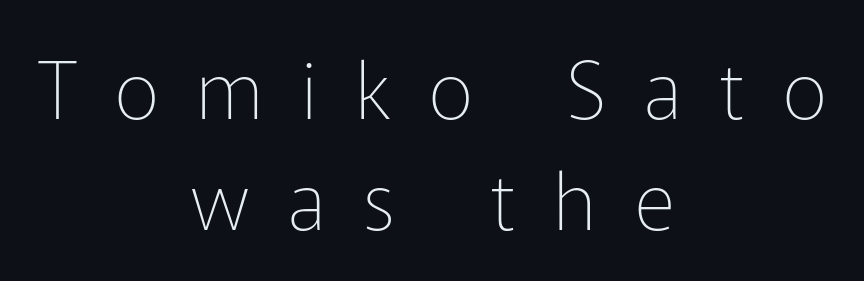
Reading down the block, each line starts at a different indent, mirrored at its end. Has an underline been added? It has not. Display-style spreading of the glyphs; the letterfit is very open. Counters stay open thanks to moderate or lighter strokes. Unlike a traditional serif, this face leaves its strokes unadorned. Leading matches the norm, producing a regular column.
